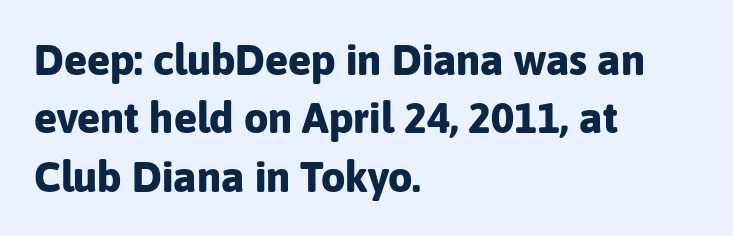
{"serif": "no", "italic": "no", "bold": "yes", "weight": "bold", "width": "normal", "stroke_contrast": "low", "x_height": "medium", "monospaced": "no", "underline": "no", "align": "left", "line_spacing": "normal", "line_spacing_ratio": 1.36, "letter_spacing": "normal", "letter_spacing_em": 0.0, "glyph_px": 43}
